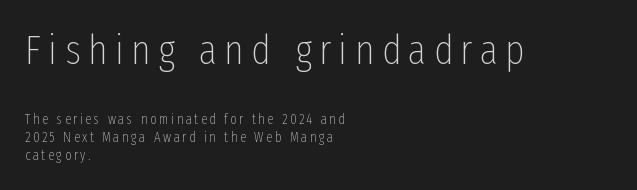
Q: Is the text bold? A: No.
Q: Is the text italic (slanted)? A: No, it is upright.
Q: Is the typeface a serif or a sans-serif typeface? A: Sans-serif.
Q: Is the text underlined? A: No.
Q: How is the paragraph aligned? A: Left-aligned.
Q: Is the spacing between lines tight, normal or loose? A: Normal.
Q: Which block of text is set in a larger size, the first (top) or the second (bottom)? A: The first (top) one.
Q: Width (condensed, normal, or wide)? A: Condensed.
Q: Stroke contrast? A: Low.
Q: x-height? A: Medium.
Q: Monospaced? A: No.
